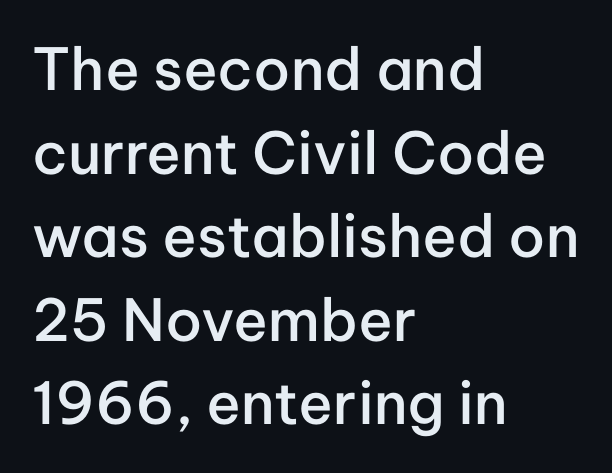
Q: Is the text bold? A: Semi-bold.
Q: Is the text italic (slanted)? A: No, it is upright.
Q: Is the typeface a serif or a sans-serif typeface? A: Sans-serif.
Q: Is the text underlined? A: No.
Q: How is the paragraph aligned? A: Left-aligned.
Q: Is the spacing between letters normal or unusually wide? A: Normal.
Q: Is the spacing between lines tight, normal or loose? A: Normal.
Q: Width (condensed, normal, or wide)? A: Normal.
Q: Stroke contrast? A: Low.
Q: x-height? A: Medium.
Q: Monospaced? A: No.
